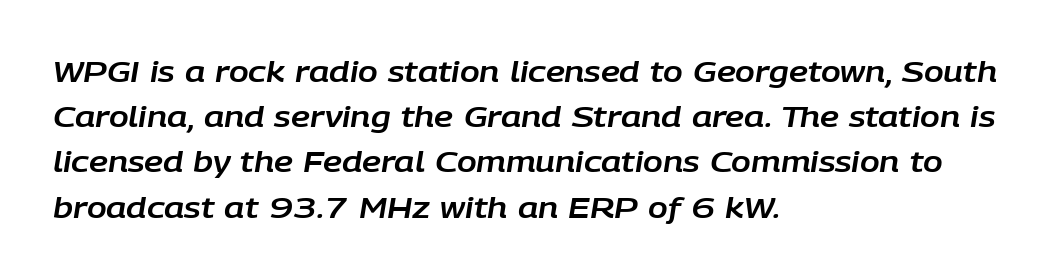
The image shows 29 px text type, italic (leaning right); set left-aligned, normal line spacing (1.56x), normal letter spacing, not underlined; low stroke contrast and a large x-height.
